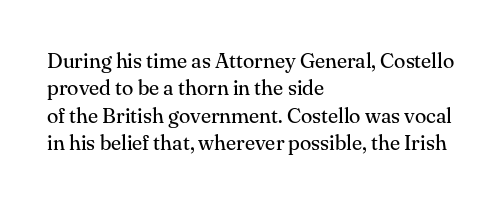
Q: Is the text bold? A: No.
Q: Is the text italic (slanted)? A: No, it is upright.
Q: Is the text underlined? A: No.
Q: How is the paragraph aligned? A: Left-aligned.
Q: Is the spacing between letters normal or unusually wide? A: Normal.
Q: Is the spacing between lines tight, normal or loose? A: Normal.
